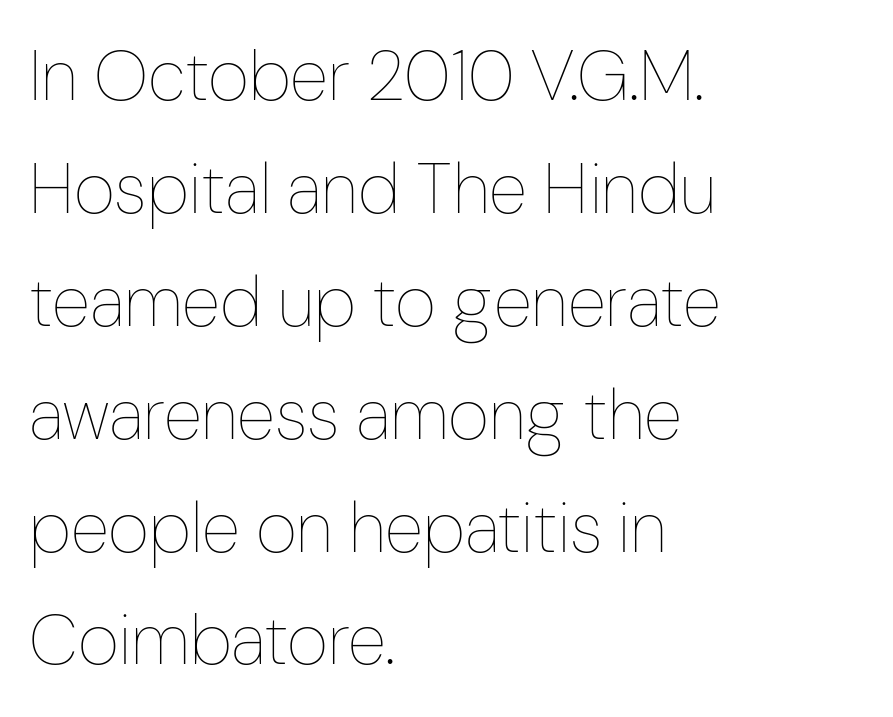
Summary of weight: not heavy and not bold. Between one letter and the next there's only the usual sliver of space. Quick note: not italic, upright. These lines sit exactly where default settings would place them. The ragged edge is on the right, which tells us the setting is flush left. The strip under each line holds only bare page.
